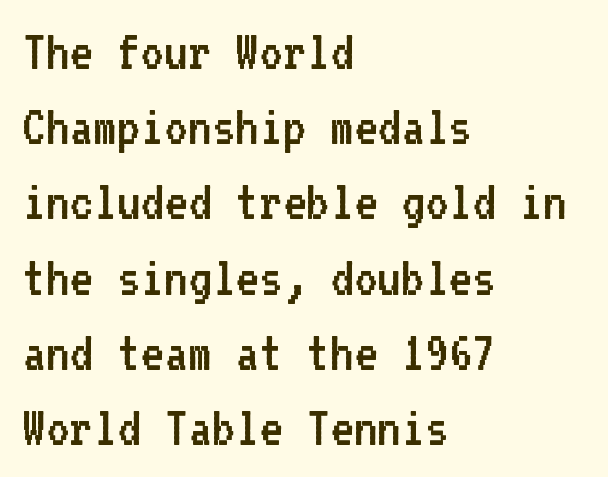
Serif or sans? Sans — the stroke terminals are bare. Each row of text sits above clean, open space. Ascenders rise straight up at ninety degrees. Think of a typewriter: that constant character pitch is what you see here. The face used here is rendered with its standard letterfit. Unbolded letterforms with no extra heft.
